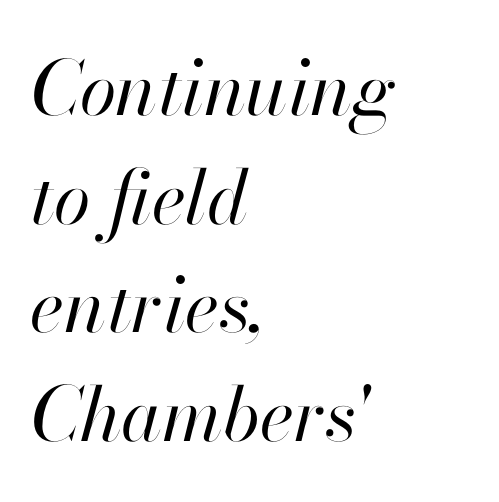
Q: Is the text bold? A: No.
Q: Is the text italic (slanted)? A: Yes, it leans right by about 13 degrees.
Q: Is the text underlined? A: No.
Q: How is the paragraph aligned? A: Left-aligned.
Q: Is the spacing between letters normal or unusually wide? A: Normal.
Q: Is the spacing between lines tight, normal or loose? A: Normal.
Q: Width (condensed, normal, or wide)? A: Normal.
Q: Stroke contrast? A: High.
Q: x-height? A: Small.
Q: Monospaced? A: No.
